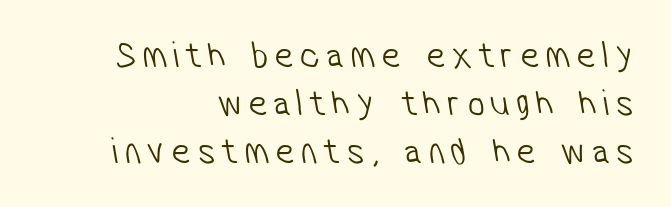
The rows are spaced the way most documents space them. Lines of text with bare space underneath. Character widths vary here, with narrow letters taking less room than wide ones. Compared with a flush-left layout, this one pins lines to the opposite, right side. Stroke thickness stays within the range of a standard reading face or lighter. The type family on display is of the sans-serif kind.
